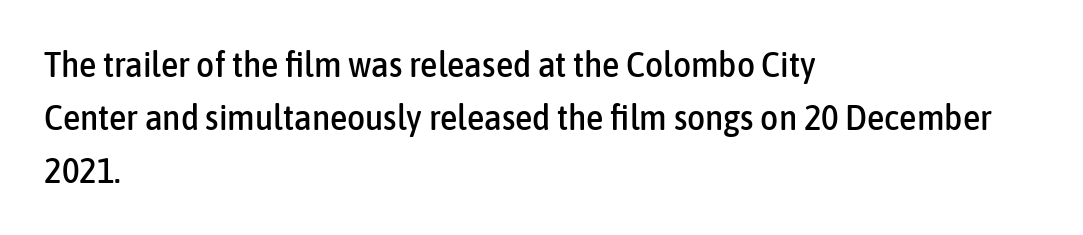
The text block is weighted toward the left margin, trailing off unevenly rightward. The area under the type is left untouched. Here the designer chose a conventional face with non-uniform glyph widths. A sans-serif font was chosen for this passage.
